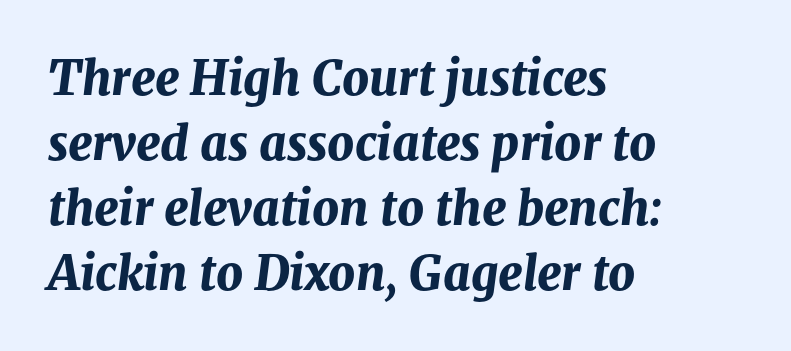
Q: Is the text bold? A: Yes.
Q: Is the text italic (slanted)? A: Yes, it leans right by about 8 degrees.
Q: Is the text underlined? A: No.
Q: How is the paragraph aligned? A: Left-aligned.
Q: Is the spacing between letters normal or unusually wide? A: Normal.
Q: Is the spacing between lines tight, normal or loose? A: Normal.
Q: Width (condensed, normal, or wide)? A: Normal.
Q: Stroke contrast? A: Medium.
Q: x-height? A: Medium.
Q: Monospaced? A: No.
